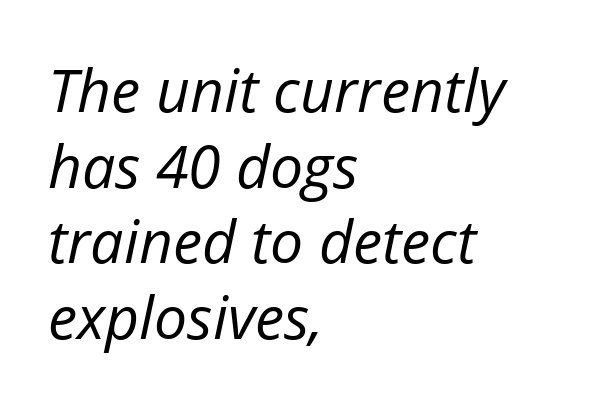
The image shows 59 px regular-weight type, italic (leaning right); set left-aligned, normal line spacing (1.28x), normal letter spacing, not underlined; low stroke contrast and a medium x-height.
